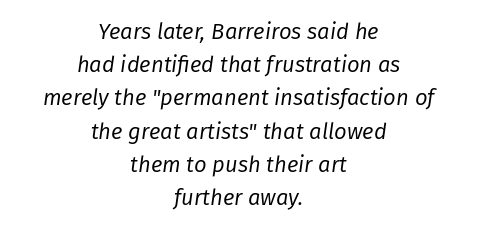
The image shows 22 px text type, italic (leaning right); set centered, normal line spacing (1.51x), normal letter spacing, not underlined.
